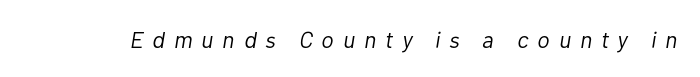
Q: Is the text bold? A: No.
Q: Is the text italic (slanted)? A: Yes, it leans right by about 10 degrees.
Q: Is the text underlined? A: No.
Q: Is the spacing between letters normal or unusually wide? A: Unusually wide.
